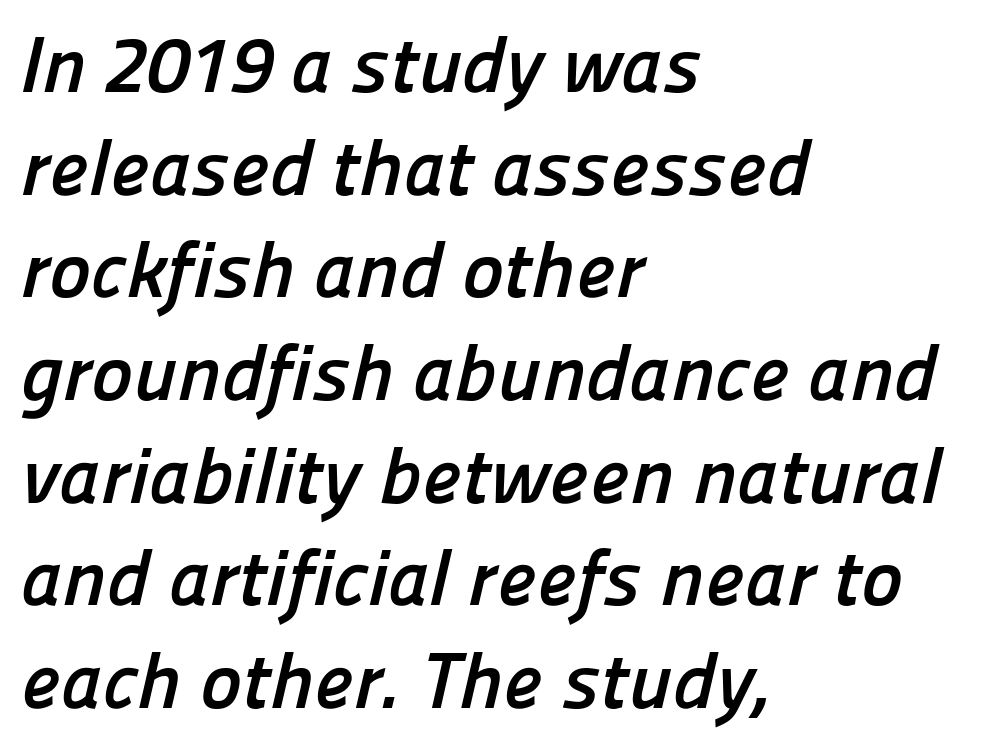
Q: Is the text bold? A: Yes.
Q: Is the typeface a serif or a sans-serif typeface? A: Sans-serif.
Q: Is the text underlined? A: No.
Q: How is the paragraph aligned? A: Left-aligned.
Q: Is the spacing between letters normal or unusually wide? A: Normal.
Q: Is the spacing between lines tight, normal or loose? A: Normal.
Q: Width (condensed, normal, or wide)? A: Normal.
Q: Stroke contrast? A: Low.
Q: x-height? A: Medium.
Q: Monospaced? A: No.
